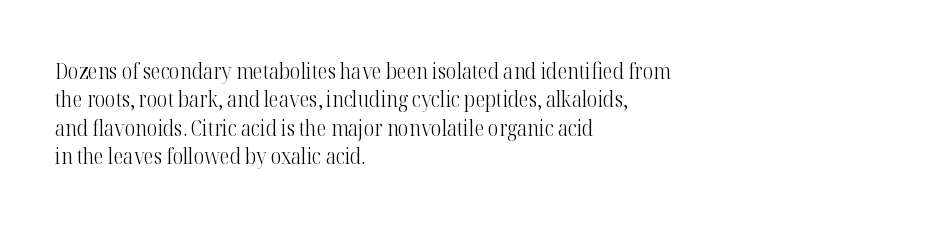
Q: Is the text bold? A: No.
Q: Is the text italic (slanted)? A: No, it is upright.
Q: Is the text underlined? A: No.
Q: How is the paragraph aligned? A: Left-aligned.
Q: Is the spacing between letters normal or unusually wide? A: Normal.
Q: Is the spacing between lines tight, normal or loose? A: Normal.
